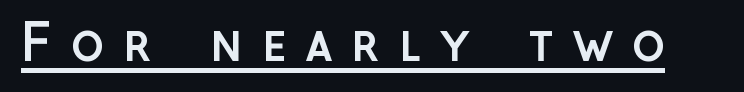
Is there any slant? The stems are plumb. Look at the tracking — it's clearly loosened, letters drifting apart. The passage shown is underscored from start to finish. Weight: bold. The rendering uses natural spacing where letterforms have individual widths.
